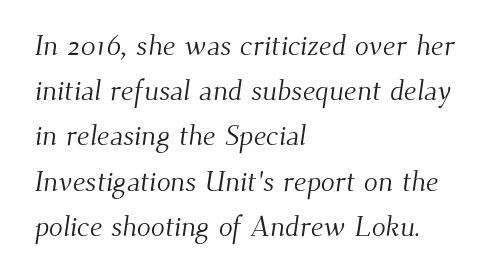
Heaviness? Minimal to ordinary, like unemphasized prose. The words here are not underlined. Are there feet on the stems? There are — it's a serif. A student would call this left alignment; a typographer would say flush left, rag right.
